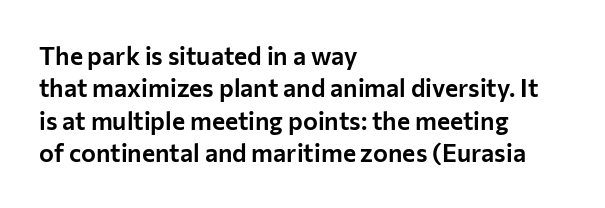
The image shows 25 px text type, upright; set left-aligned, normal line spacing (1.3x), normal letter spacing, not underlined.
